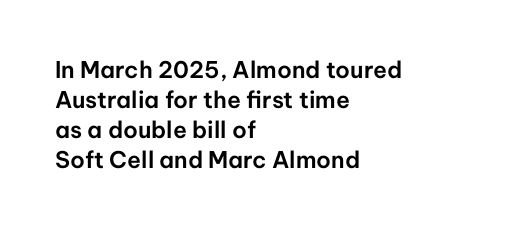
The image shows 23 px text type, upright; set left-aligned, normal line spacing (1.31x), normal letter spacing, not underlined.
